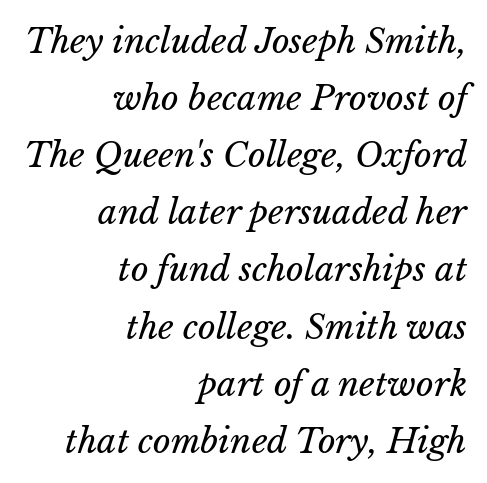
{"italic": "yes", "lean": "right", "slant_degrees": 15, "bold": "no", "weight": "regular", "width": "normal", "stroke_contrast": "low", "x_height": "medium", "monospaced": "no", "underline": "no", "align": "right", "line_spacing": "normal", "line_spacing_ratio": 1.68, "letter_spacing": "normal", "letter_spacing_em": 0.0, "glyph_px": 34}
